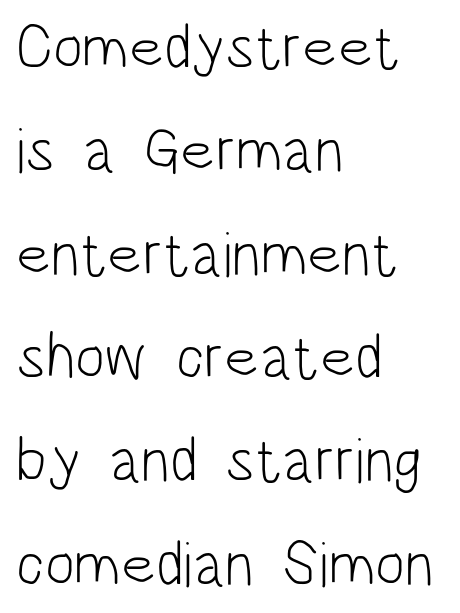
Line spacing here is normal. The words here are not underlined. These lines keep a tight, regular rhythm from letter to letter. The text block is weighted toward the left margin, trailing off unevenly rightward. This is sans-serif lettering, the kind often seen on screens and signage. The typography opts for an upright posture over an oblique one.
